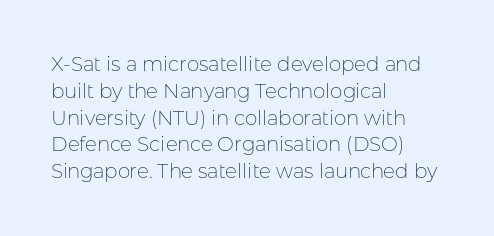
The image shows 20 px text type, upright; set left-aligned, normal line spacing (1.34x), normal letter spacing, not underlined.
